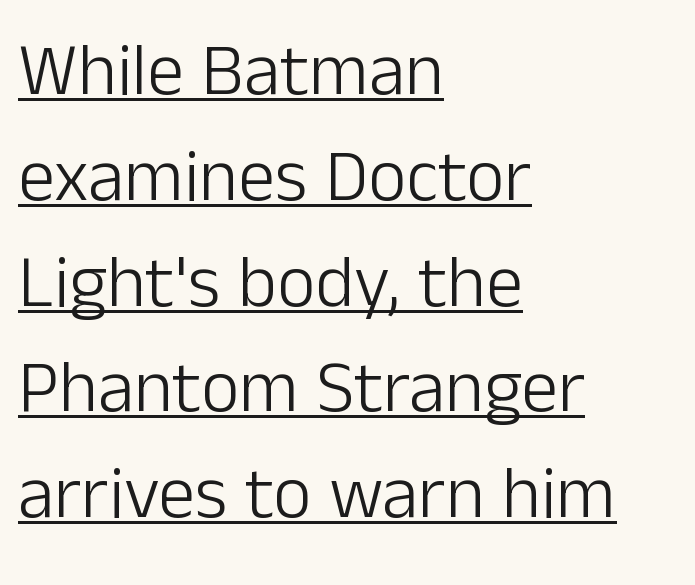
The image shows 74 px light sans-serif type, upright; set left-aligned, normal line spacing (1.43x), normal letter spacing, underlined; low stroke contrast and a medium x-height.
